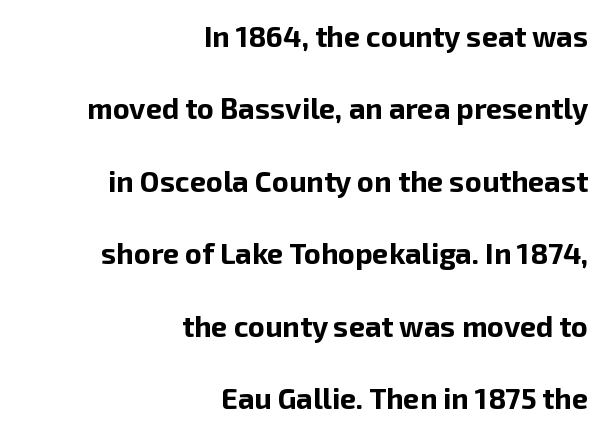
The image shows 29 px bold sans-serif type, upright; set right-aligned, loose line spacing (2.5x), normal letter spacing, not underlined; low stroke contrast and a medium x-height.
